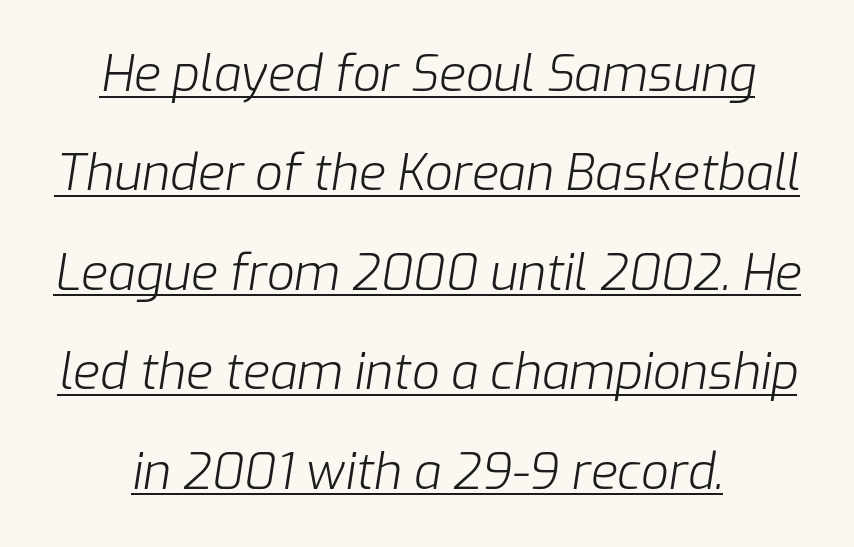
{"italic": "yes", "lean": "right", "slant_degrees": 9, "bold": "no", "weight": "light", "width": "normal", "stroke_contrast": "low", "x_height": "medium", "monospaced": "no", "underline": "yes", "align": "center", "line_spacing": "loose", "line_spacing_ratio": 2.03, "letter_spacing": "normal", "letter_spacing_em": 0.0, "glyph_px": 49}
